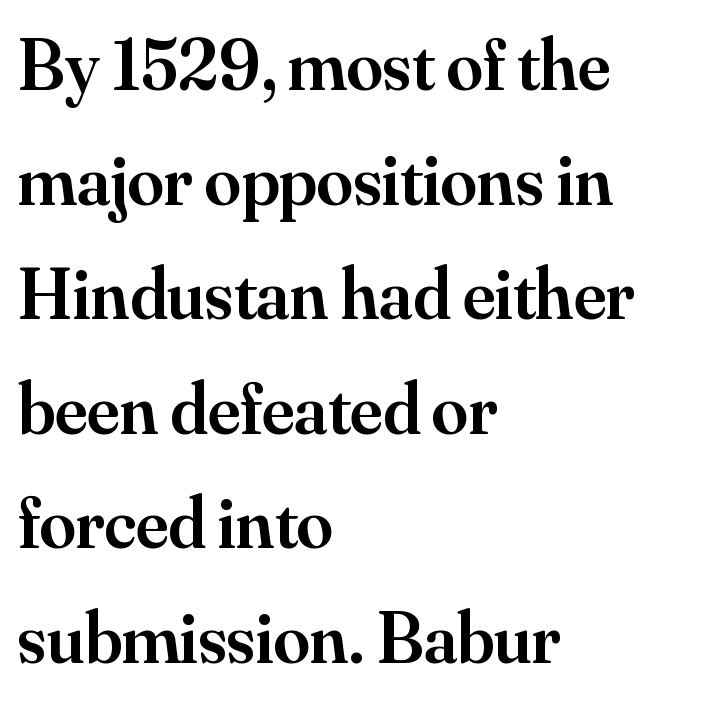
The image shows 73 px semibold serif type, upright; set left-aligned, normal line spacing (1.57x), normal letter spacing, not underlined; medium stroke contrast and a small x-height.
